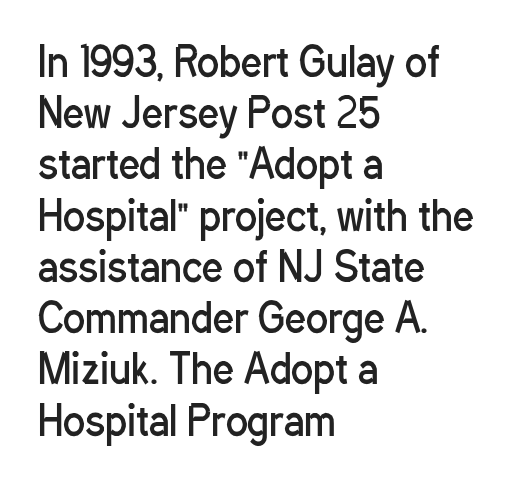
The font's upright variant was chosen for this text. The passage shown is not underscored anywhere. The characters are drawn with everyday or finer stroke widths. Evenly set lines give the paragraph a standard silhouette. All the whitespace from short lines collects on the right.
